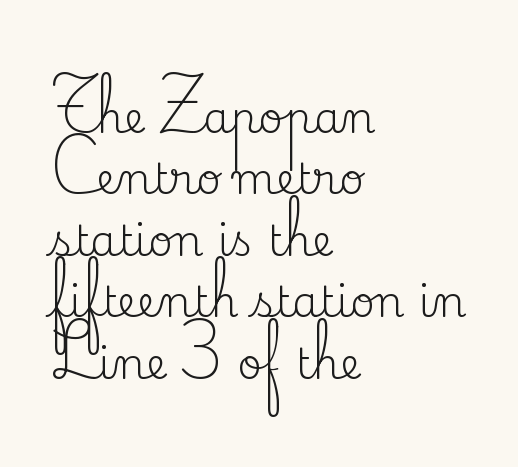
{"serif": "yes", "italic": "no", "bold": "no", "weight": "regular", "width": "normal", "stroke_contrast": "medium", "x_height": "small", "monospaced": "no", "underline": "no", "align": "left", "line_spacing": "normal", "line_spacing_ratio": 1.43, "letter_spacing": "normal", "letter_spacing_em": 0.0, "glyph_px": 43}
